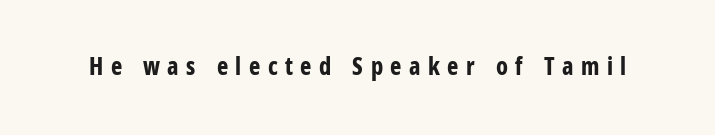
Q: Is the text bold? A: Yes.
Q: Is the text italic (slanted)? A: No, it is upright.
Q: Is the text underlined? A: No.
Q: Is the spacing between letters normal or unusually wide? A: Unusually wide.
